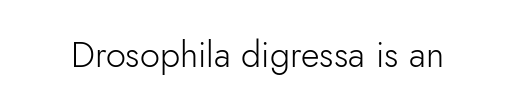
{"serif": "no", "italic": "no", "bold": "no", "weight": "light", "width": "normal", "stroke_contrast": "low", "x_height": "small", "monospaced": "no", "underline": "no", "letter_spacing": "normal", "letter_spacing_em": 0.0, "glyph_px": 36}
